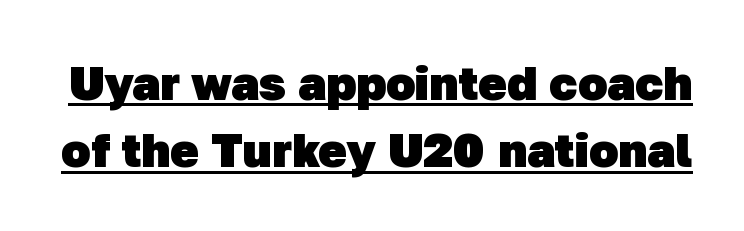
{"serif": "no", "bold": "yes", "weight": "heavy", "width": "normal", "stroke_contrast": "low", "x_height": "medium", "monospaced": "no", "underline": "yes", "line_spacing": "normal", "line_spacing_ratio": 1.4, "letter_spacing": "normal", "letter_spacing_em": 0.0, "glyph_px": 48}
